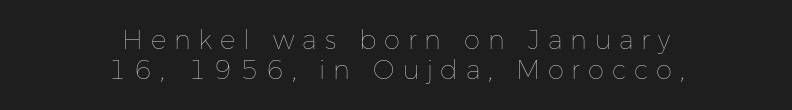
Weight: in the light-to-regular range. One-word summary of the alignment: center. Clear beneath every line of the passage. The font's upright variant was chosen for this text. Characters follow at a spacing far wider than the type designer built in.
